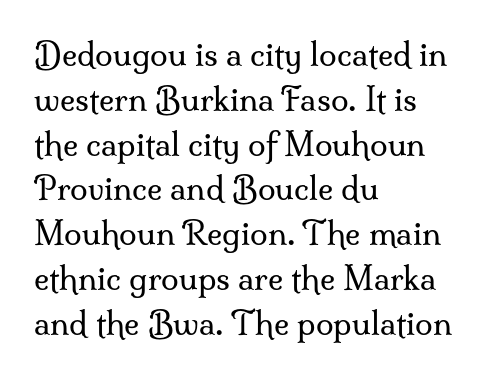
The gap between lines stays unmarked. Compared with a centered layout, this one pins lines to the left instead. No chunkiness to these letters — they're not bold. Does the type have serifs? Yes, each stem ends in a small foot.
